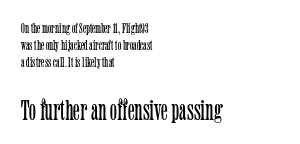
The image shows 29 px light, condensed serif type, upright; set left-aligned, line spacing 1.2x, normal letter spacing, not underlined; the second (bottom) block is 2.07x larger; low stroke contrast and a medium x-height.
